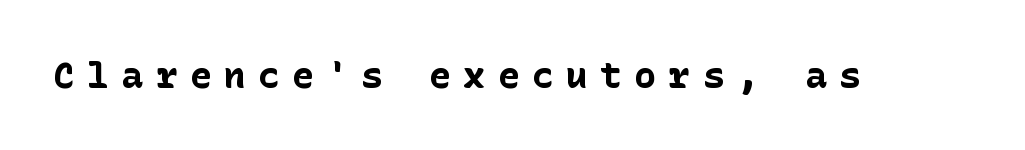
Q: Is the text bold? A: Yes.
Q: Is the text italic (slanted)? A: No, it is upright.
Q: Is the typeface a serif or a sans-serif typeface? A: Sans-serif.
Q: Is the text underlined? A: No.
Q: Is the spacing between letters normal or unusually wide? A: Unusually wide.
Q: Width (condensed, normal, or wide)? A: Normal.
Q: Stroke contrast? A: Low.
Q: x-height? A: Medium.
